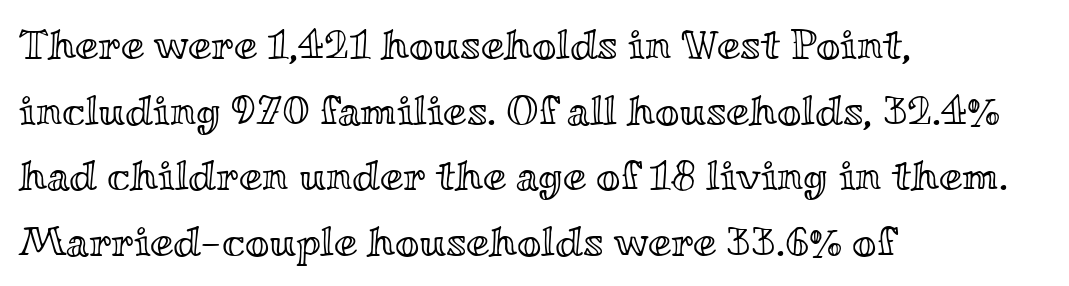
A typesetter would call this proportional, since set widths differ per character. Only glyphs here, with clear space below each row. Italic? Not at all — the glyphs are vertical. Leading: standard. The paragraph has a hard left edge and a soft right edge.
